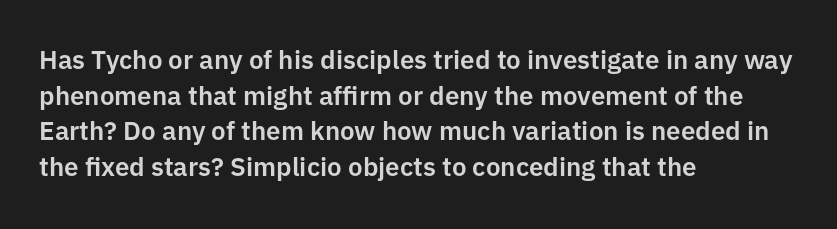
The image shows 26 px text type, upright; set left-aligned, normal line spacing (1.37x), normal letter spacing, not underlined.
